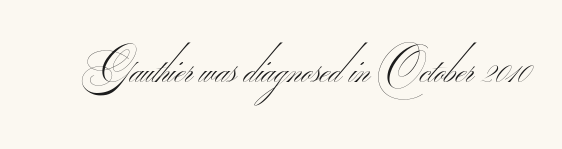
Q: Is the text bold? A: No.
Q: Is the typeface a serif or a sans-serif typeface? A: Sans-serif.
Q: Is the text underlined? A: No.
Q: Is the spacing between letters normal or unusually wide? A: Normal.
Q: Width (condensed, normal, or wide)? A: Wide.
Q: Stroke contrast? A: Medium.
Q: Monospaced? A: No.
